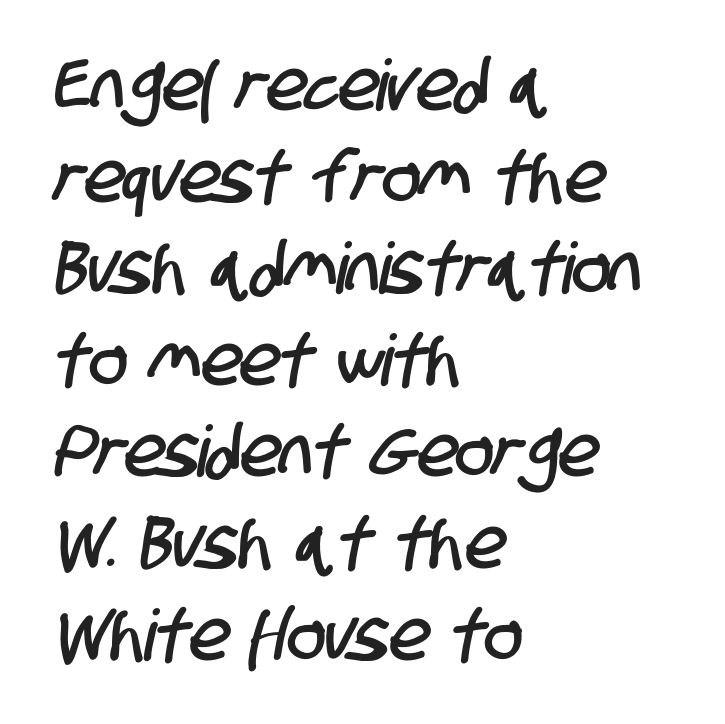
You can tell from the bare stems that sans-serif type was used. Does the copy run flush right? No — it runs flush left. Each word holds together tightly as a unit, with standard inter-letter gaps. The letters advance in unequal steps, a hallmark of proportional type. The space directly below the letters is spotless.
